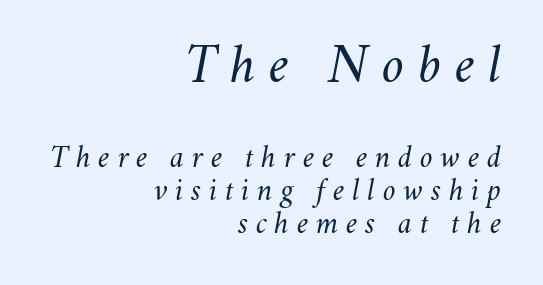
The horizontal fit of the characters is loose and conspicuously gappy. Think of a printed novel: that variable character pitch is what you see here. This sample trades vertical openness for compactness between lines. Does the lettering tilt? It does — this is italic. These two chunks differ in scale, with the top chunk taking the larger measure.
